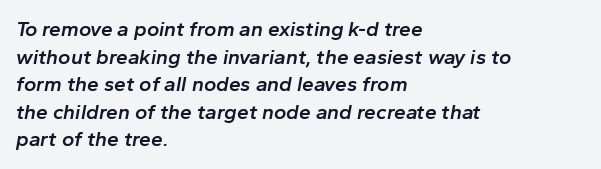
Q: Is the text bold? A: Semi-bold.
Q: Is the text italic (slanted)? A: Yes, it leans right by about 10 degrees.
Q: Is the text underlined? A: No.
Q: How is the paragraph aligned? A: Left-aligned.
Q: Is the spacing between letters normal or unusually wide? A: Normal.
Q: Is the spacing between lines tight, normal or loose? A: Normal.
